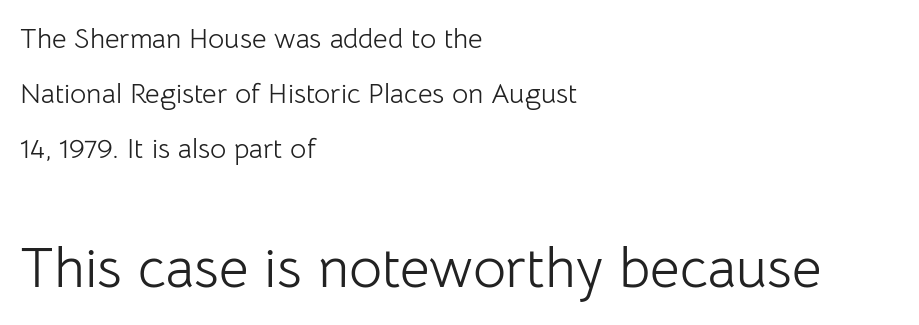
The image shows 57 px light sans-serif type, upright; set left-aligned, loose line spacing (1.97x), normal letter spacing, not underlined; the second (bottom) block is 2.04x larger; low stroke contrast and a medium x-height.
